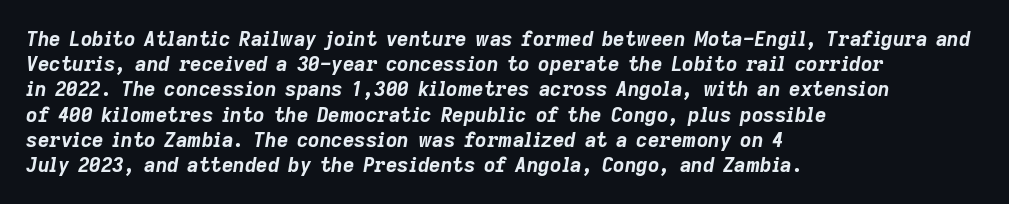
{"italic": "yes", "lean": "right", "slant_degrees": 9, "bold": "yes", "underline": "no", "align": "left", "line_spacing": "normal", "line_spacing_ratio": 1.26, "letter_spacing": "normal", "letter_spacing_em": 0.0, "glyph_px": 20}
